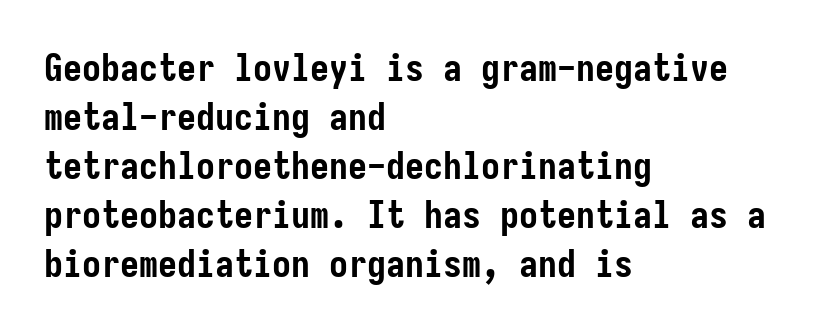
Upright lettering throughout. The typesetter chose a ragged-right arrangement here. Characters follow at the spacing the type designer built in. The designer went with a sans here, leaving each stem footless.
